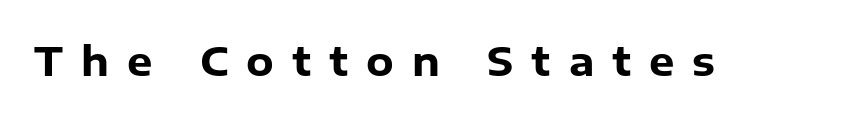
Italic? Not at all — the glyphs are vertical. Spacing verdict: proportional, widths tailored to each character. Is the letter spacing exaggerated? Yes — the characters are pushed far apart. Caption: bold face, heavy strokes. Nothing sits at the stroke ends, so this counts as sans-serif.
